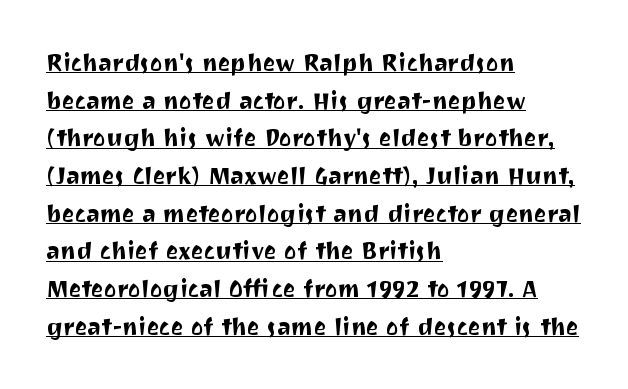
{"italic": "no", "underline": "yes", "align": "left", "line_spacing": "normal", "line_spacing_ratio": 1.57, "letter_spacing": "normal", "letter_spacing_em": 0.0, "glyph_px": 24}
